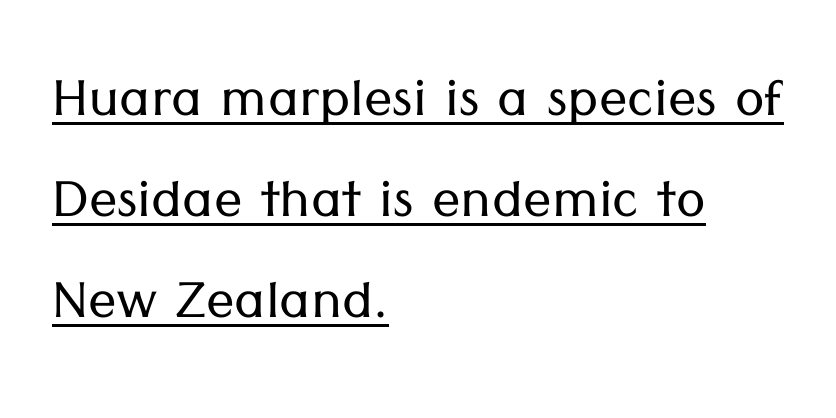
{"serif": "no", "italic": "no", "bold": "no", "weight": "light", "width": "normal", "stroke_contrast": "low", "x_height": "medium", "monospaced": "no", "underline": "yes", "align": "left", "line_spacing": "normal", "line_spacing_ratio": 1.42, "letter_spacing": "normal", "letter_spacing_em": 0.0, "glyph_px": 71}
